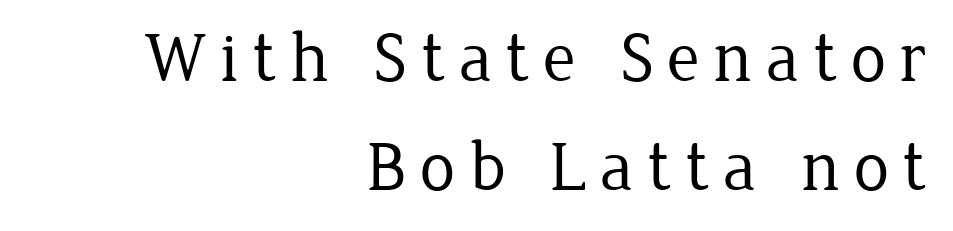
Q: Is the text bold? A: No.
Q: Is the text italic (slanted)? A: No, it is upright.
Q: Is the typeface a serif or a sans-serif typeface? A: Serif.
Q: Is the text underlined? A: No.
Q: How is the paragraph aligned? A: Right-aligned.
Q: Is the spacing between lines tight, normal or loose? A: Normal.
Q: Width (condensed, normal, or wide)? A: Normal.
Q: Stroke contrast? A: Low.
Q: x-height? A: Medium.
Q: Monospaced? A: No.
